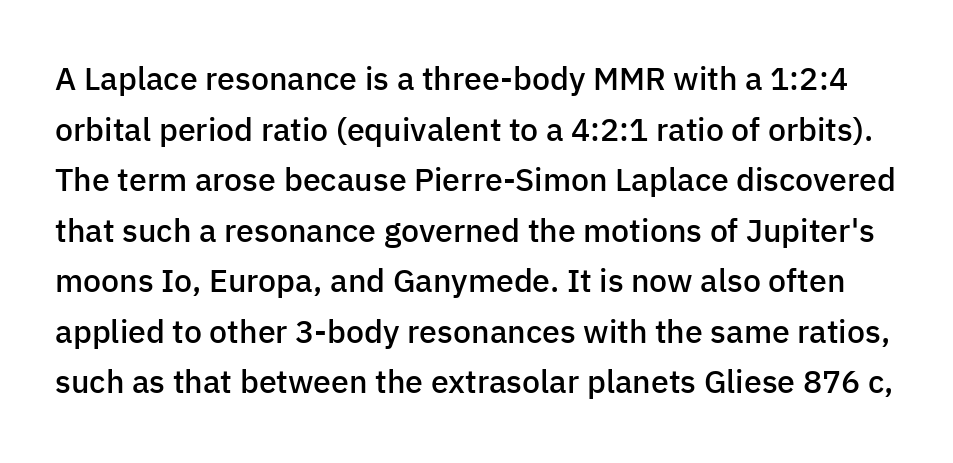
{"serif": "no", "italic": "no", "bold": "semi", "weight": "semibold", "width": "normal", "stroke_contrast": "low", "x_height": "medium", "monospaced": "no", "underline": "no", "line_spacing": "normal", "line_spacing_ratio": 1.58, "letter_spacing": "normal", "letter_spacing_em": 0.0, "glyph_px": 32}
